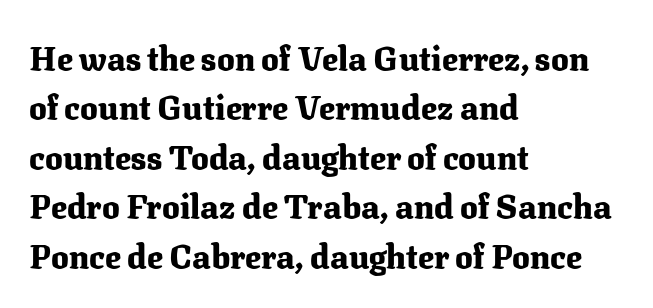
Unmarked baselines from the first word to the last. What kind of face is this? One with serifs. This block has exactly the height ordinary leading produces. Its strokes are broad and dark, the hallmark of bold type.
